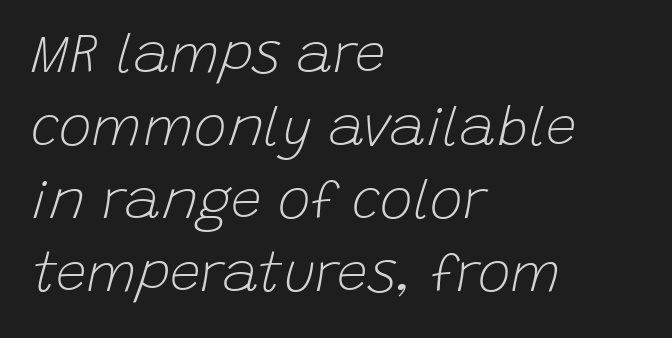
The image shows 55 px light type, italic (leaning right); set left-aligned, normal line spacing (1.33x), normal letter spacing, not underlined; low stroke contrast and a large x-height.
